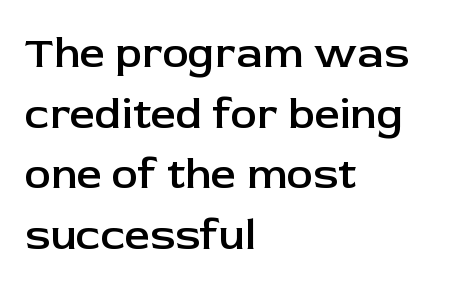
{"serif": "no", "italic": "no", "bold": "semi", "weight": "semibold", "width": "normal", "stroke_contrast": "low", "x_height": "medium", "monospaced": "no", "underline": "no", "align": "left", "line_spacing": "normal", "line_spacing_ratio": 1.38, "letter_spacing": "normal", "letter_spacing_em": 0.0, "glyph_px": 44}
